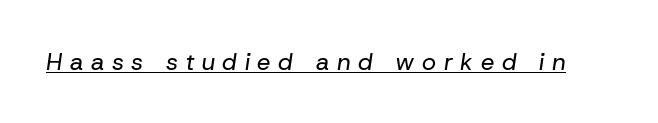
Q: Is the text bold? A: No.
Q: Is the text italic (slanted)? A: Yes, it leans right by about 8 degrees.
Q: Is the text underlined? A: Yes.
Q: Is the spacing between letters normal or unusually wide? A: Unusually wide.
